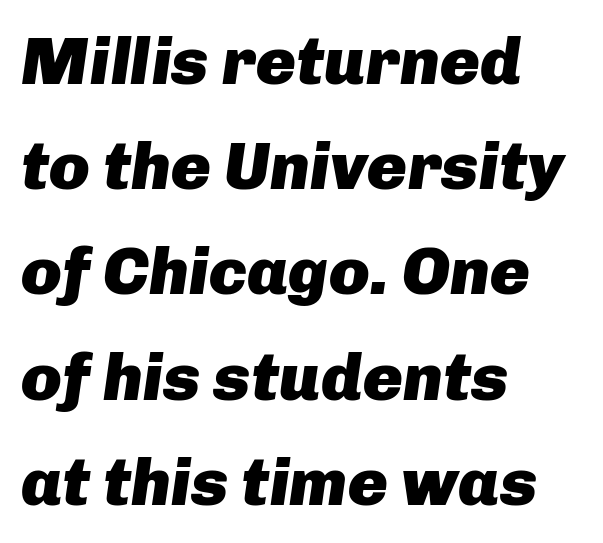
Here the designer chose a conventional face with non-uniform glyph widths. One glance says typical: line gaps are just what's usual. The passage shown is not underscored anywhere. Observe the lean: these are italic letterforms.
